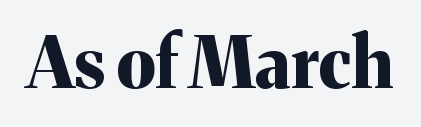
The image shows 70 px bold serif type, upright; set normal letter spacing, not underlined; medium stroke contrast and a medium x-height.
